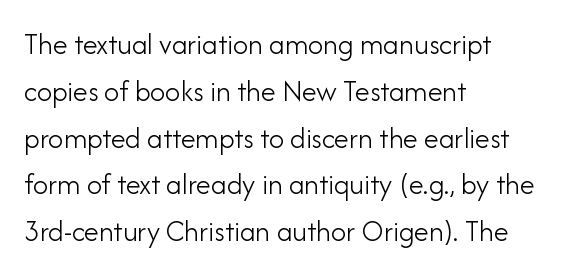
Q: Is the text bold? A: No.
Q: Is the text italic (slanted)? A: No, it is upright.
Q: Is the typeface a serif or a sans-serif typeface? A: Sans-serif.
Q: Is the text underlined? A: No.
Q: How is the paragraph aligned? A: Left-aligned.
Q: Is the spacing between letters normal or unusually wide? A: Normal.
Q: Is the spacing between lines tight, normal or loose? A: Normal.
Q: Width (condensed, normal, or wide)? A: Normal.
Q: Stroke contrast? A: Low.
Q: x-height? A: Small.
Q: Monospaced? A: No.
